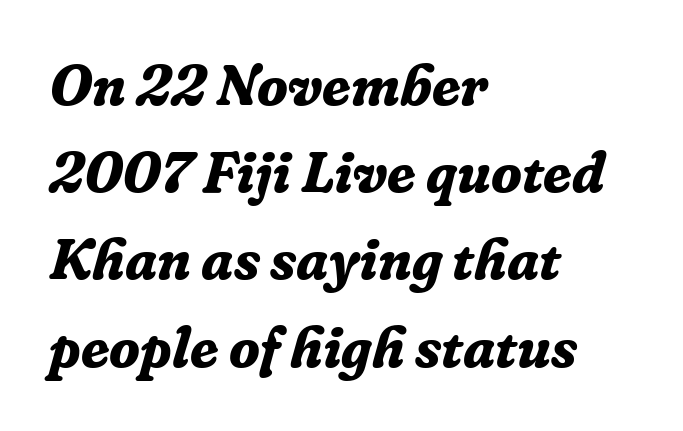
The image shows 57 px bold serif type, italic (leaning right); set left-aligned, normal line spacing (1.53x), normal letter spacing, not underlined; low stroke contrast and a medium x-height.
